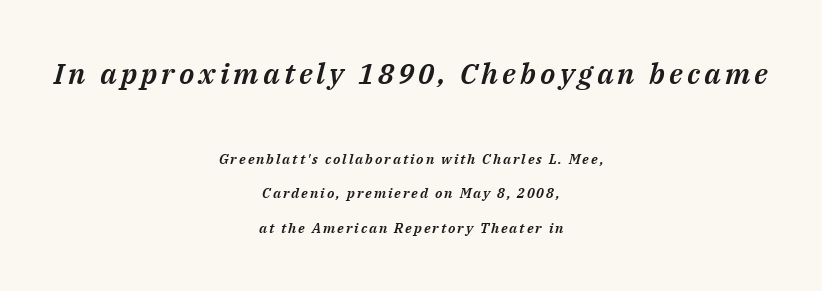
Q: Is the text italic (slanted)? A: Yes, it leans right by about 14 degrees.
Q: Is the text underlined? A: No.
Q: How is the paragraph aligned? A: Centered.
Q: Is the spacing between lines tight, normal or loose? A: Loose.
Q: Which block of text is set in a larger size, the first (top) or the second (bottom)? A: The first (top) one.
Q: Width (condensed, normal, or wide)? A: Normal.
Q: Stroke contrast? A: Medium.
Q: x-height? A: Medium.
Q: Monospaced? A: No.
